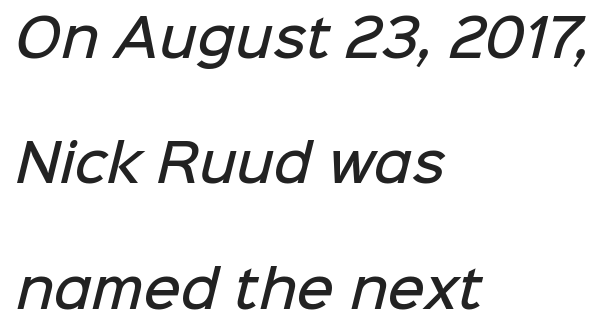
{"serif": "no", "bold": "semi", "weight": "semibold", "width": "normal", "stroke_contrast": "low", "x_height": "medium", "monospaced": "no", "underline": "no", "align": "left", "line_spacing": "loose", "line_spacing_ratio": 2.46, "letter_spacing": "normal", "letter_spacing_em": 0.0, "glyph_px": 51}
